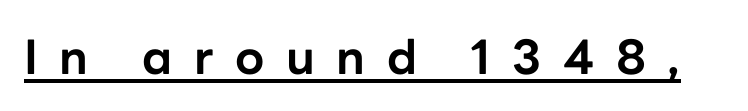
The image shows 47 px bold sans-serif type, upright; set unusually wide letter spacing (+0.46 em), underlined; low stroke contrast and a medium x-height.
